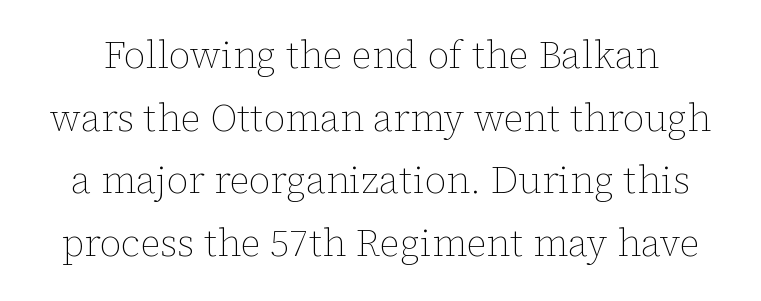
{"italic": "no", "bold": "no", "weight": "thin", "width": "normal", "stroke_contrast": "low", "x_height": "medium", "monospaced": "no", "underline": "no", "line_spacing": "normal", "line_spacing_ratio": 1.65, "letter_spacing": "normal", "letter_spacing_em": 0.0, "glyph_px": 38}
